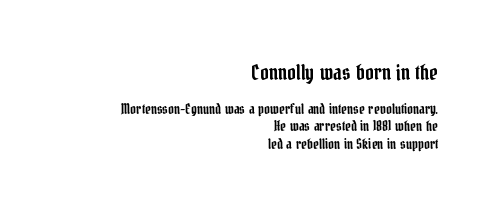
Q: Is the text italic (slanted)? A: No, it is upright.
Q: Is the text underlined? A: No.
Q: How is the paragraph aligned? A: Right-aligned.
Q: Is the spacing between letters normal or unusually wide? A: Normal.
Q: Which block of text is set in a larger size, the first (top) or the second (bottom)? A: The first (top) one.
